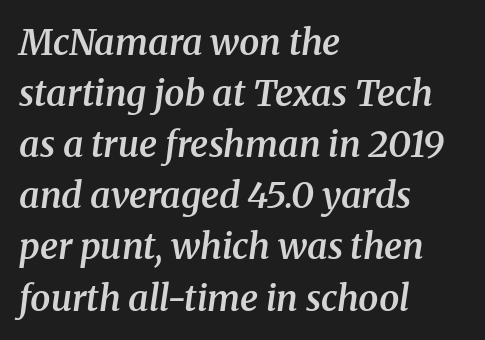
{"serif": "yes", "italic": "yes", "lean": "right", "slant_degrees": 8, "bold": "semi", "weight": "semibold", "width": "normal", "stroke_contrast": "medium", "x_height": "medium", "monospaced": "no", "underline": "no", "align": "left", "line_spacing": "normal", "line_spacing_ratio": 1.42, "letter_spacing": "normal", "letter_spacing_em": 0.0, "glyph_px": 36}
